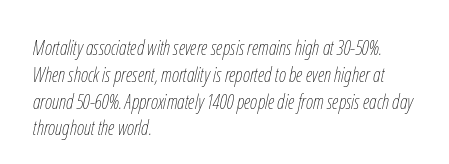
The image shows 20 px text type, italic (leaning right); set left-aligned, normal line spacing (1.34x), normal letter spacing, not underlined.
